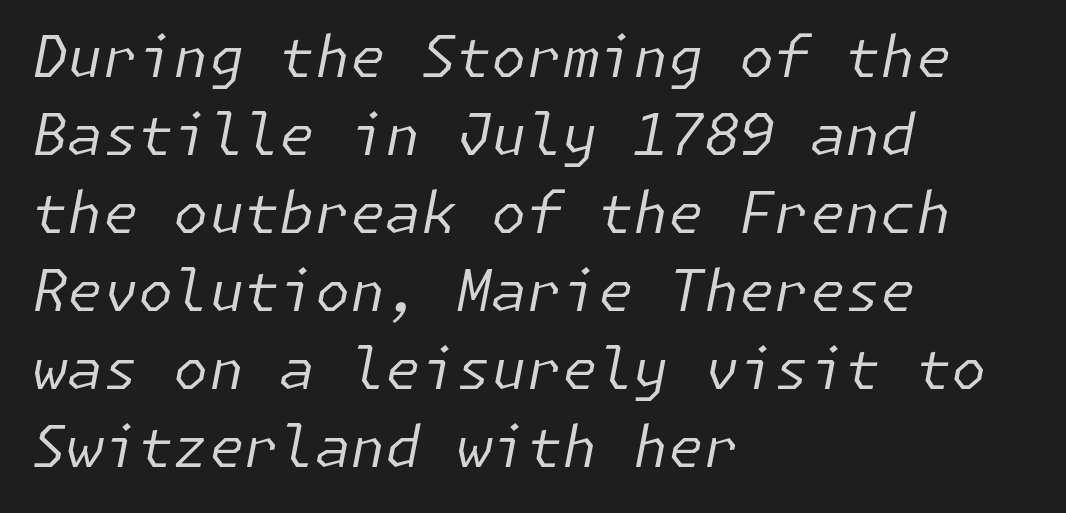
This rendering leaves character spacing at its baseline value. A typesetter would call this leading conventional body-copy spacing. A student would call this left alignment; a typographer would say flush left, rag right. Vertical stems look standard width or narrower in stroke. The zone under the glyphs is completely vacant.
